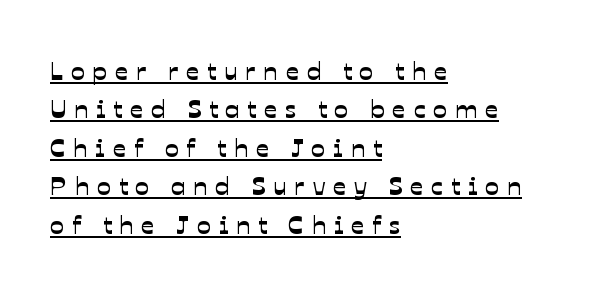
Q: Is the text underlined? A: Yes.
Q: How is the paragraph aligned? A: Left-aligned.
Q: Is the spacing between letters normal or unusually wide? A: Unusually wide.
Q: Is the spacing between lines tight, normal or loose? A: Normal.
